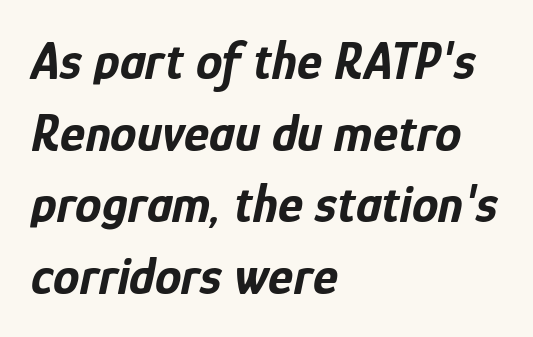
An italicized treatment has been applied to the whole sample. You'd pick this weight for a headline — it's a proper bold. The space beneath each line is pristine and unruled. The rendering uses a moderate line-height, typical for paragraphs.
